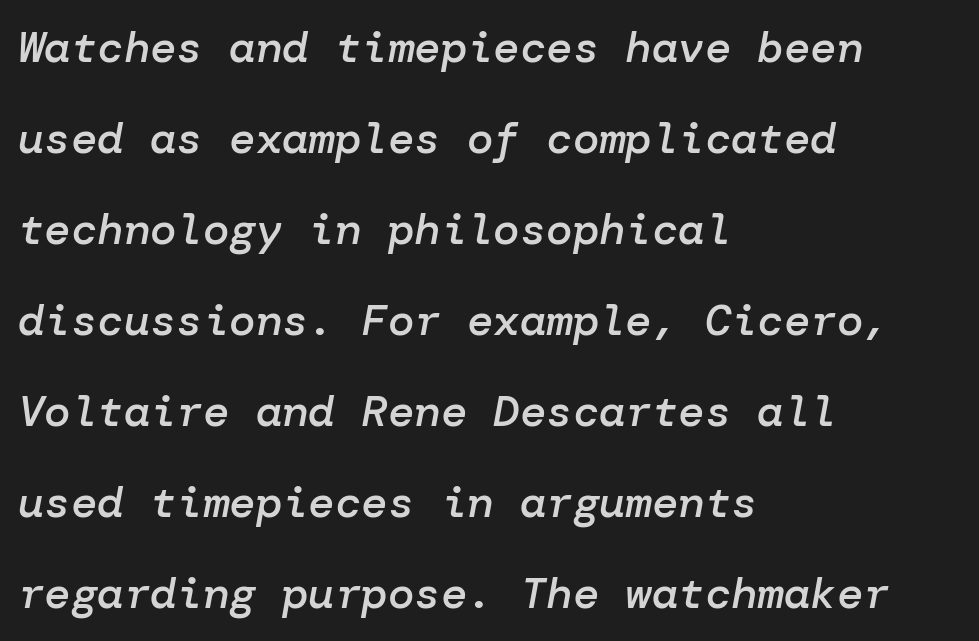
The image shows 44 px semibold type, italic (leaning right); set left-aligned, loose line spacing (2.07x), normal letter spacing, not underlined; low stroke contrast and a medium x-height.
